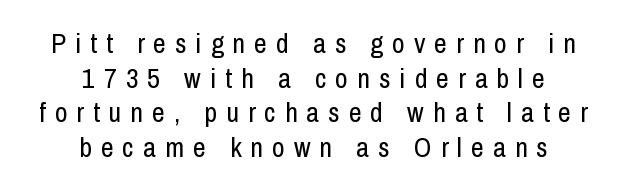
I'd call this a sans setting — the letters go barefoot. This sample uses an upright cut, with every glyph sitting square on the baseline. Looks like regular typesetting: each glyph gets only the width it needs. The setting favours the middle, as headings and verse often do. Check under the words: just untouched page. There is plenty of visible air inserted between adjacent glyphs.
